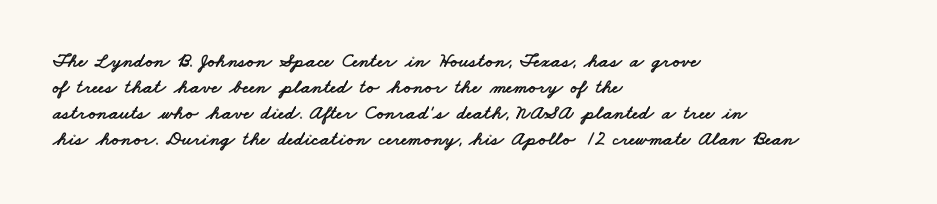
Q: Is the text underlined? A: No.
Q: How is the paragraph aligned? A: Left-aligned.
Q: Is the spacing between letters normal or unusually wide? A: Normal.
Q: Is the spacing between lines tight, normal or loose? A: Normal.
